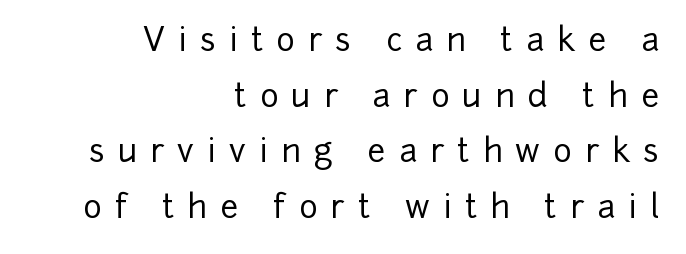
Q: Is the text italic (slanted)? A: No, it is upright.
Q: Is the typeface a serif or a sans-serif typeface? A: Sans-serif.
Q: Is the text underlined? A: No.
Q: How is the paragraph aligned? A: Right-aligned.
Q: Is the spacing between letters normal or unusually wide? A: Unusually wide.
Q: Width (condensed, normal, or wide)? A: Normal.
Q: Stroke contrast? A: Low.
Q: x-height? A: Medium.
Q: Monospaced? A: No.
